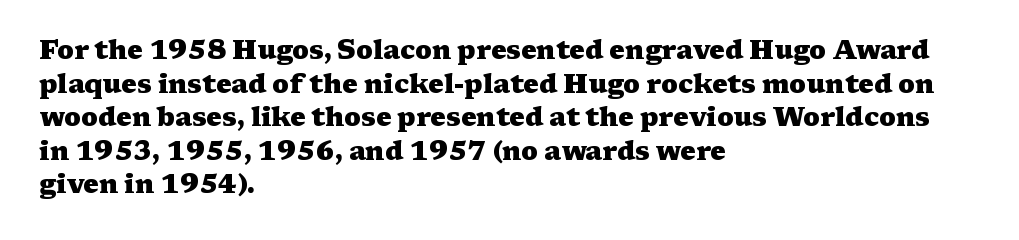
{"italic": "no", "bold": "yes", "underline": "no", "align": "left", "line_spacing": "normal", "line_spacing_ratio": 1.29, "letter_spacing": "normal", "letter_spacing_em": 0.0, "glyph_px": 26}
